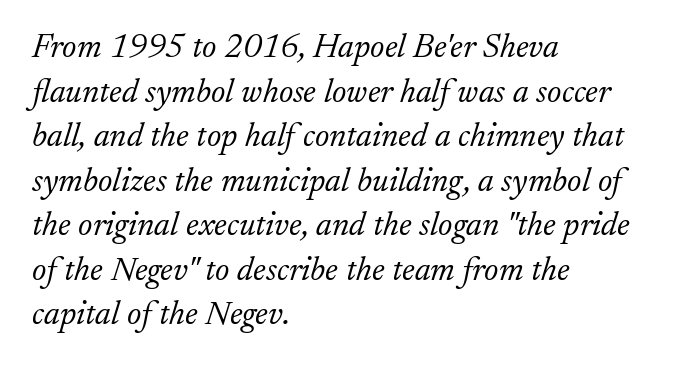
The gaps between neighbouring characters are ordinary and unremarkable. Leading: standard. This sample uses an oblique cut, with every glyph tilted off the vertical. Decoration check: the copy has no underline. Each letter keeps its own natural width here, so spacing adapts to shape.
